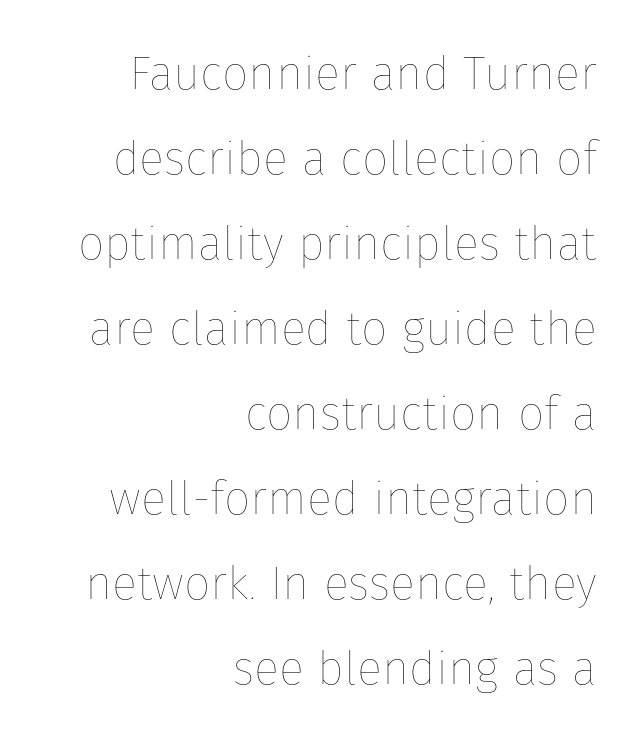
The image shows 47 px thin type, upright; set right-aligned, line spacing 1.81x, normal letter spacing, not underlined; low stroke contrast and a medium x-height.
